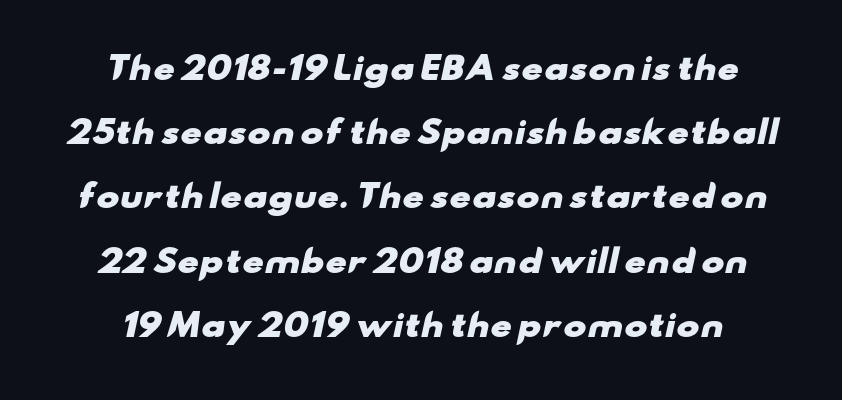
{"serif": "no", "bold": "yes", "weight": "heavy", "width": "wide", "stroke_contrast": "low", "x_height": "small", "monospaced": "no", "underline": "no", "line_spacing": "loose", "line_spacing_ratio": 2.07, "letter_spacing": "normal", "letter_spacing_em": 0.0, "glyph_px": 31}
